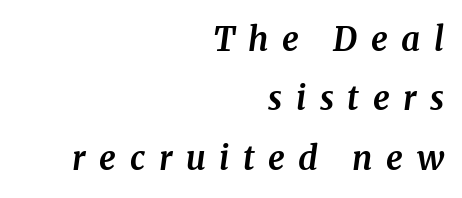
{"serif": "yes", "italic": "yes", "lean": "right", "slant_degrees": 8, "bold": "yes", "weight": "bold", "width": "normal", "stroke_contrast": "medium", "x_height": "medium", "monospaced": "no", "underline": "no", "align": "right", "line_spacing_ratio": 1.8, "letter_spacing": "wide", "letter_spacing_em": 0.41, "glyph_px": 33}
